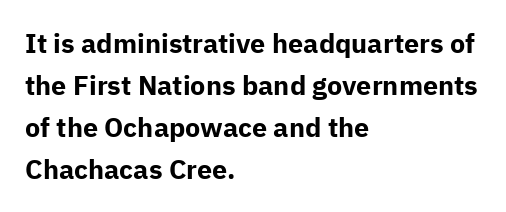
The image shows 27 px bold type, upright; set left-aligned, normal line spacing (1.55x), normal letter spacing, not underlined.
